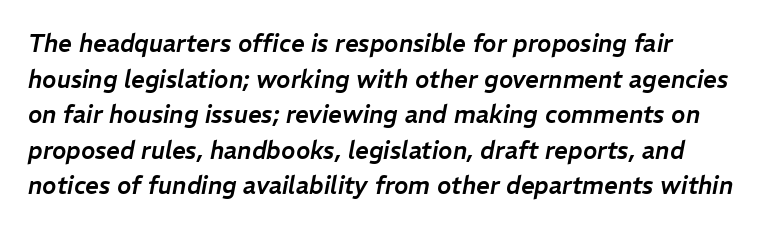
Q: Is the text italic (slanted)? A: Yes, it leans right by about 11 degrees.
Q: Is the text underlined? A: No.
Q: How is the paragraph aligned? A: Left-aligned.
Q: Is the spacing between letters normal or unusually wide? A: Normal.
Q: Is the spacing between lines tight, normal or loose? A: Normal.
